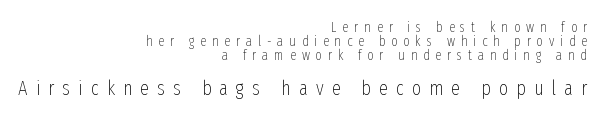
The image shows 20 px text type, upright; set right-aligned, tight line spacing (0.99x), unusually wide letter spacing (+0.41 em), not underlined; the second (bottom) block is 1.43x larger.
